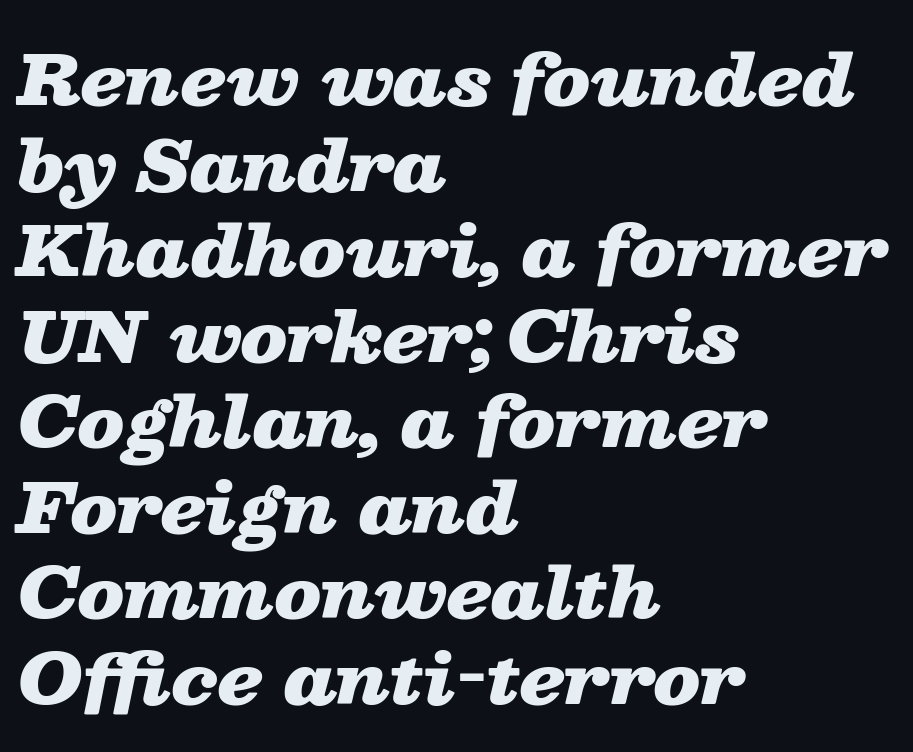
Q: Is the text bold? A: Yes.
Q: Is the text italic (slanted)? A: Yes, it leans right by about 13 degrees.
Q: Is the text underlined? A: No.
Q: How is the paragraph aligned? A: Left-aligned.
Q: Is the spacing between letters normal or unusually wide? A: Normal.
Q: Width (condensed, normal, or wide)? A: Wide.
Q: Stroke contrast? A: Low.
Q: x-height? A: Medium.
Q: Monospaced? A: No.
